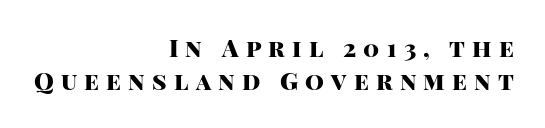
Q: Is the text bold? A: Yes.
Q: Is the text italic (slanted)? A: No, it is upright.
Q: Is the text underlined? A: No.
Q: How is the paragraph aligned? A: Right-aligned.
Q: Is the spacing between letters normal or unusually wide? A: Unusually wide.
Q: Is the spacing between lines tight, normal or loose? A: Normal.
